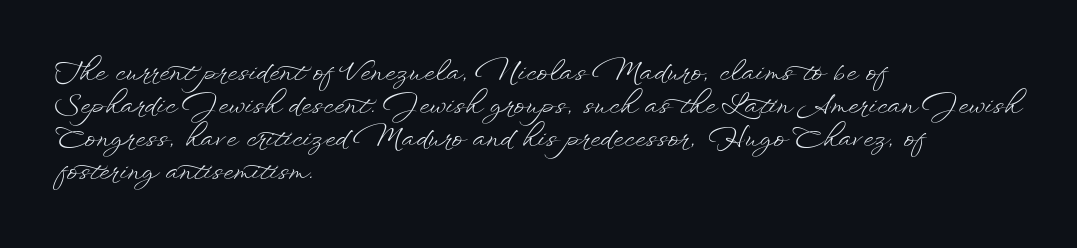
{"bold": "no", "underline": "no", "align": "left", "line_spacing": "normal", "line_spacing_ratio": 1.27, "letter_spacing": "normal", "letter_spacing_em": 0.0, "glyph_px": 26}
